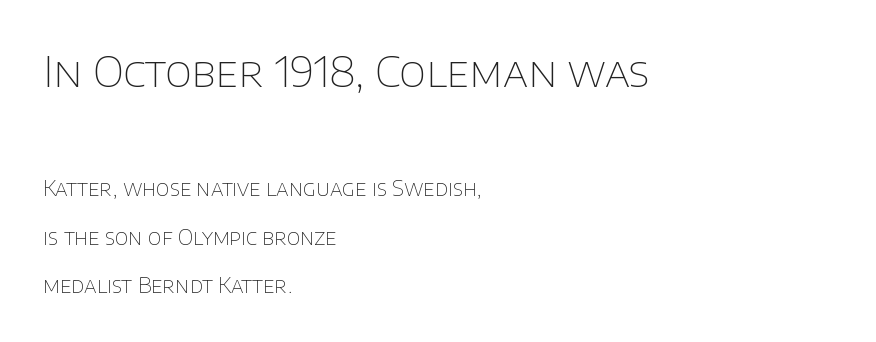
The image shows 42 px thin sans-serif type, upright; set left-aligned, loose line spacing (2.32x), normal letter spacing, not underlined; the first (top) block is 2.0x larger; low stroke contrast and a large x-height.
